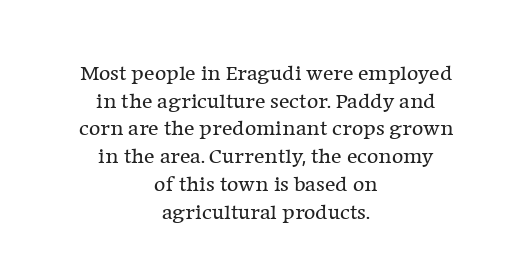
{"italic": "no", "bold": "no", "underline": "no", "align": "center", "line_spacing": "normal", "line_spacing_ratio": 1.26, "letter_spacing": "normal", "letter_spacing_em": 0.0, "glyph_px": 22}
